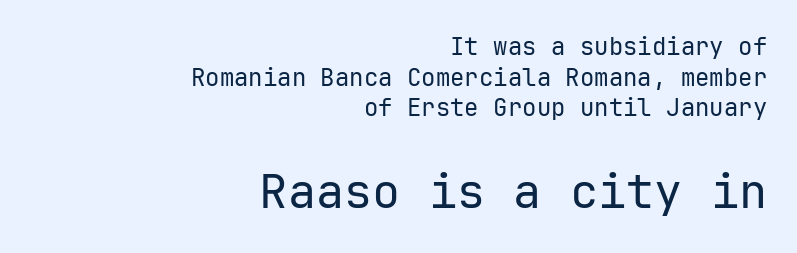
{"serif": "no", "italic": "no", "bold": "no", "weight": "regular", "width": "normal", "stroke_contrast": "low", "x_height": "medium", "monospaced": "yes", "underline": "no", "align": "right", "line_spacing": "normal", "line_spacing_ratio": 1.28, "letter_spacing": "normal", "letter_spacing_em": 0.0, "larger_block": "second", "size_ratio": 1.96, "glyph_px": 47}
